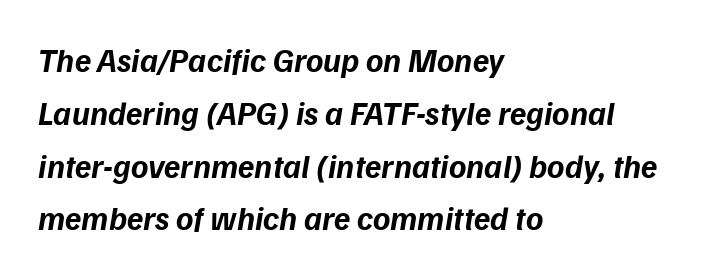
Notice how the passage keeps a crisp vertical edge on the left only. The letters carry no serifs — their stems end cleanly without finishing strokes. The words here are not underlined. The letterforms sit shoulder to shoulder at normal distance.
